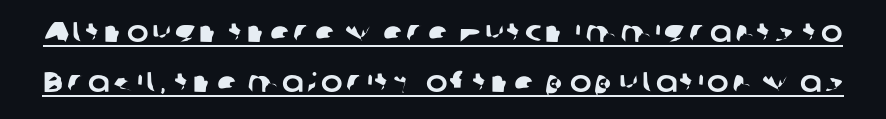
Q: Is the typeface a serif or a sans-serif typeface? A: Sans-serif.
Q: Is the text underlined? A: Yes.
Q: Width (condensed, normal, or wide)? A: Normal.
Q: Stroke contrast? A: Low.
Q: x-height? A: Medium.
Q: Monospaced? A: No.
